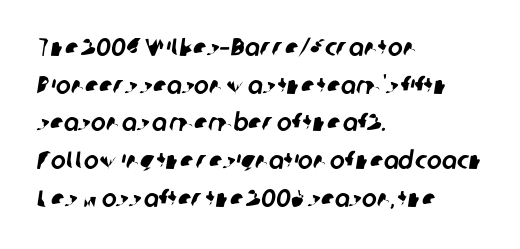
The zone under the glyphs is completely vacant. The letters sit at their default tracking, neither squeezed nor spread. Each line starts at the same left margin while the right side varies. A typesetter would call this leading conventional body-copy spacing.
